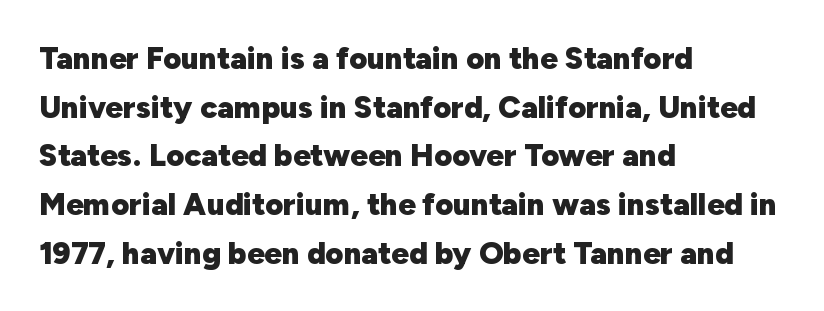
Q: Is the text bold? A: Yes.
Q: Is the text italic (slanted)? A: No, it is upright.
Q: Is the typeface a serif or a sans-serif typeface? A: Sans-serif.
Q: Is the text underlined? A: No.
Q: How is the paragraph aligned? A: Left-aligned.
Q: Is the spacing between letters normal or unusually wide? A: Normal.
Q: Is the spacing between lines tight, normal or loose? A: Normal.
Q: Width (condensed, normal, or wide)? A: Normal.
Q: Stroke contrast? A: Low.
Q: x-height? A: Medium.
Q: Monospaced? A: No.
